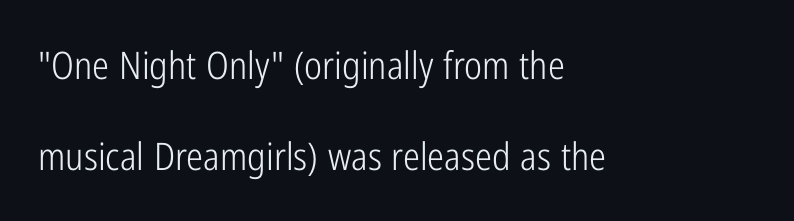
{"serif": "no", "italic": "no", "bold": "no", "weight": "light", "width": "condensed", "stroke_contrast": "low", "x_height": "medium", "monospaced": "no", "underline": "no", "align": "left", "line_spacing": "loose", "line_spacing_ratio": 2.4, "letter_spacing": "normal", "letter_spacing_em": 0.0, "glyph_px": 38}
